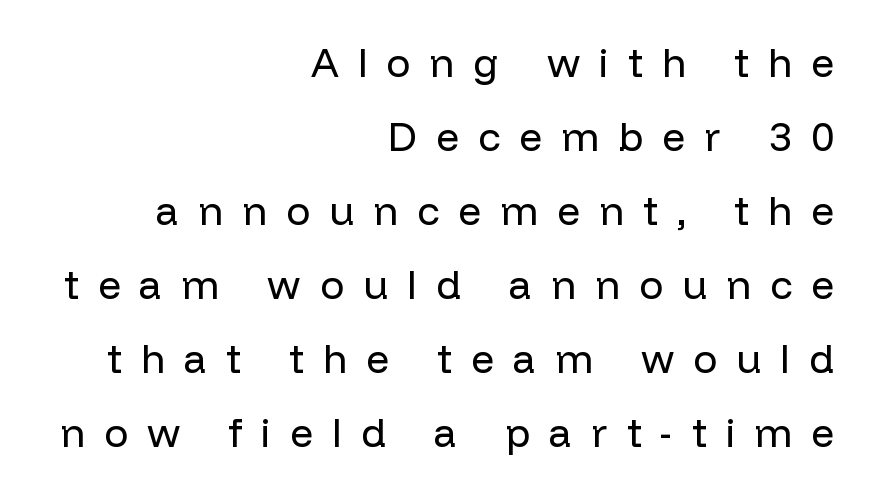
Q: Is the text bold? A: No.
Q: Is the text italic (slanted)? A: No, it is upright.
Q: Is the typeface a serif or a sans-serif typeface? A: Sans-serif.
Q: Is the text underlined? A: No.
Q: How is the paragraph aligned? A: Right-aligned.
Q: Is the spacing between letters normal or unusually wide? A: Unusually wide.
Q: Width (condensed, normal, or wide)? A: Normal.
Q: Stroke contrast? A: Low.
Q: x-height? A: Medium.
Q: Monospaced? A: No.
